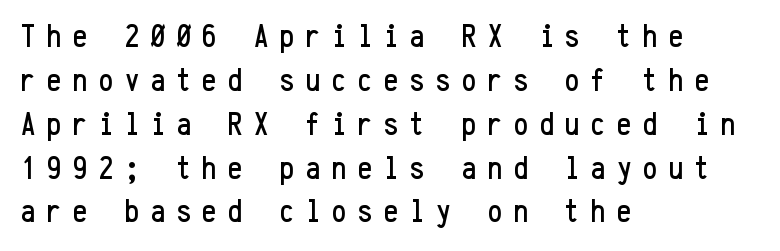
The image shows 32 px condensed sans-serif type, upright, monospaced; set left-aligned, normal line spacing (1.37x), unusually wide letter spacing (+0.36 em), not underlined; low stroke contrast and a medium x-height.
